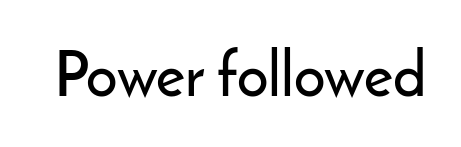
Q: Is the text italic (slanted)? A: No, it is upright.
Q: Is the typeface a serif or a sans-serif typeface? A: Sans-serif.
Q: Is the text underlined? A: No.
Q: Is the spacing between letters normal or unusually wide? A: Normal.
Q: Width (condensed, normal, or wide)? A: Normal.
Q: Stroke contrast? A: Low.
Q: x-height? A: Small.
Q: Monospaced? A: No.
